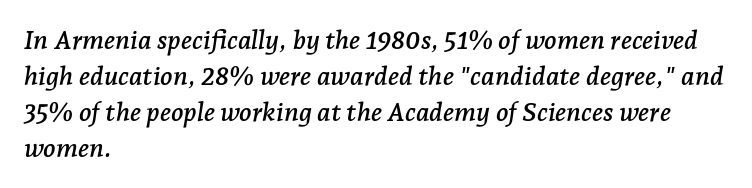
Q: Is the text italic (slanted)? A: Yes, it leans right by about 7 degrees.
Q: Is the text underlined? A: No.
Q: How is the paragraph aligned? A: Left-aligned.
Q: Is the spacing between letters normal or unusually wide? A: Normal.
Q: Is the spacing between lines tight, normal or loose? A: Normal.
